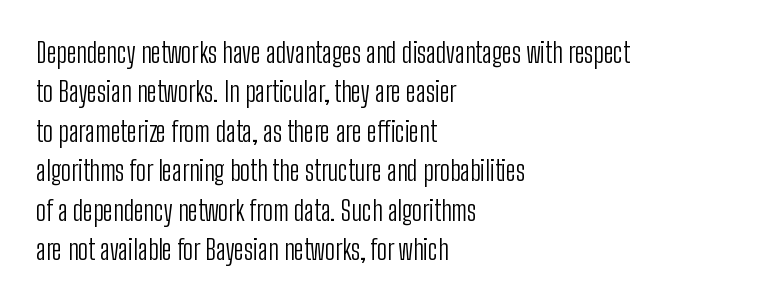
{"italic": "no", "bold": "no", "underline": "no", "align": "left", "line_spacing": "normal", "line_spacing_ratio": 1.46, "letter_spacing": "normal", "letter_spacing_em": 0.0, "glyph_px": 27}
